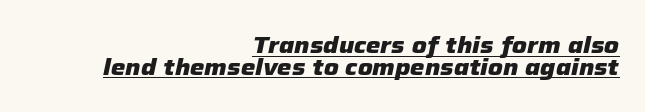
{"italic": "yes", "lean": "right", "slant_degrees": 12, "bold": "yes", "underline": "yes", "align": "right", "line_spacing": "tight", "line_spacing_ratio": 0.95, "letter_spacing": "normal", "letter_spacing_em": 0.0, "glyph_px": 23}
